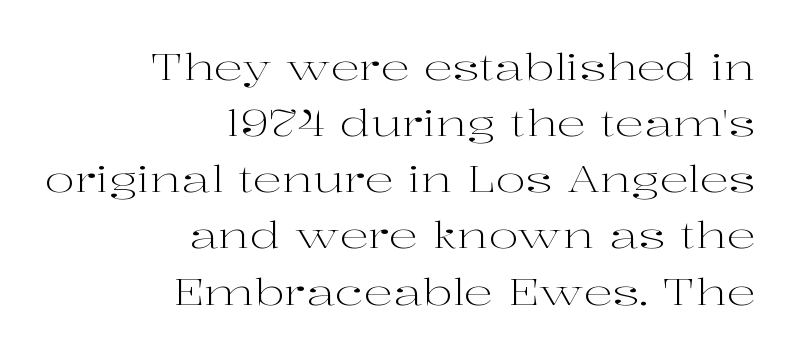
The image shows 36 px light, wide serif type, upright; set right-aligned, normal line spacing (1.56x), normal letter spacing, not underlined; high stroke contrast and a medium x-height.
